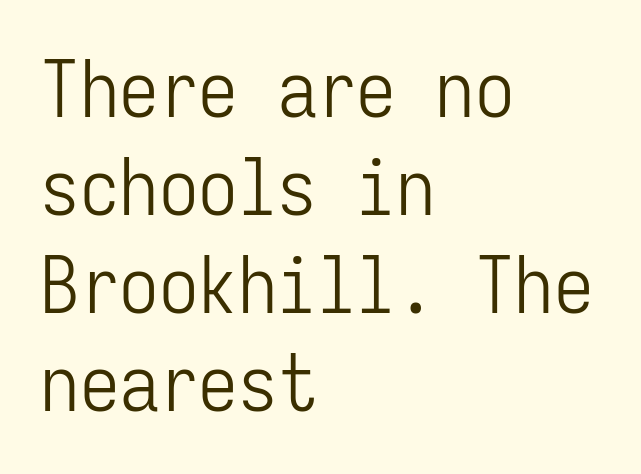
Q: Is the text bold? A: No.
Q: Is the text italic (slanted)? A: No, it is upright.
Q: Is the typeface a serif or a sans-serif typeface? A: Sans-serif.
Q: Is the text underlined? A: No.
Q: How is the paragraph aligned? A: Left-aligned.
Q: Is the spacing between letters normal or unusually wide? A: Normal.
Q: Width (condensed, normal, or wide)? A: Condensed.
Q: Stroke contrast? A: Low.
Q: x-height? A: Medium.
Q: Monospaced? A: Yes.
